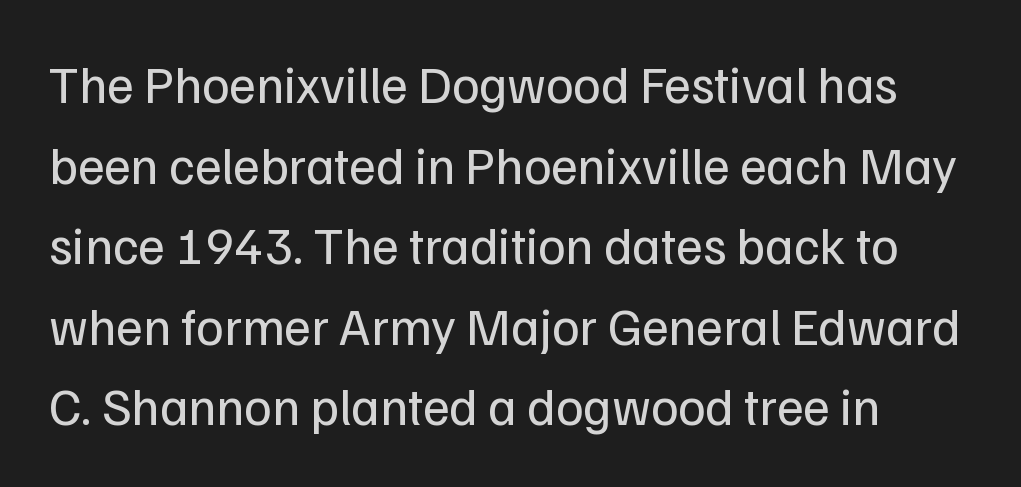
Q: Is the text bold? A: No.
Q: Is the text italic (slanted)? A: No, it is upright.
Q: Is the typeface a serif or a sans-serif typeface? A: Sans-serif.
Q: Is the text underlined? A: No.
Q: Is the spacing between letters normal or unusually wide? A: Normal.
Q: Is the spacing between lines tight, normal or loose? A: Normal.
Q: Width (condensed, normal, or wide)? A: Normal.
Q: Stroke contrast? A: Low.
Q: x-height? A: Medium.
Q: Monospaced? A: No.
